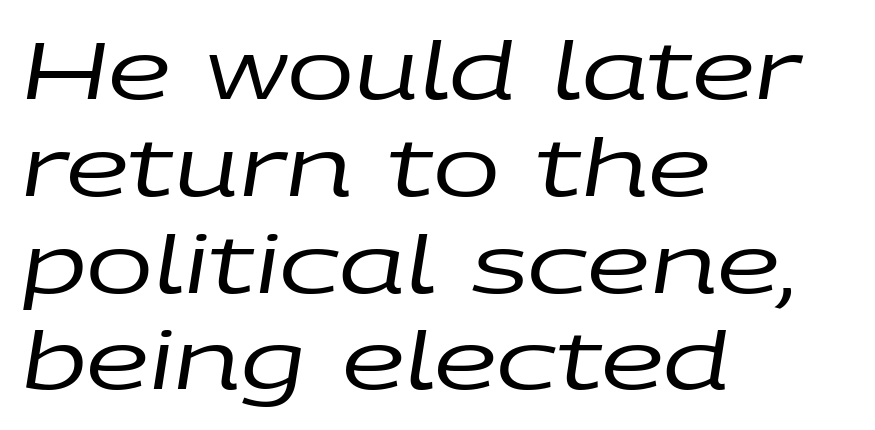
The specimen omits any rule beneath the text block's lines. The whole block is typeset with a tilt. Horizontal alignment here is leftward, the default for most running prose. Stroke thickness stays within the range of a standard reading face or lighter. Spacing between characters is what you'd get straight out of the box.
